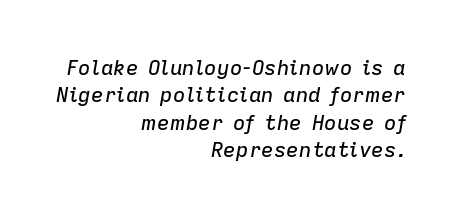
Whoever set this chose a conventional vertical rhythm. Yep, that's italic — everything's leaning. Descender tails drop into unmarked territory. The compositor pushed each line to the right boundary. Nobody touched the tracking dial on this one.
